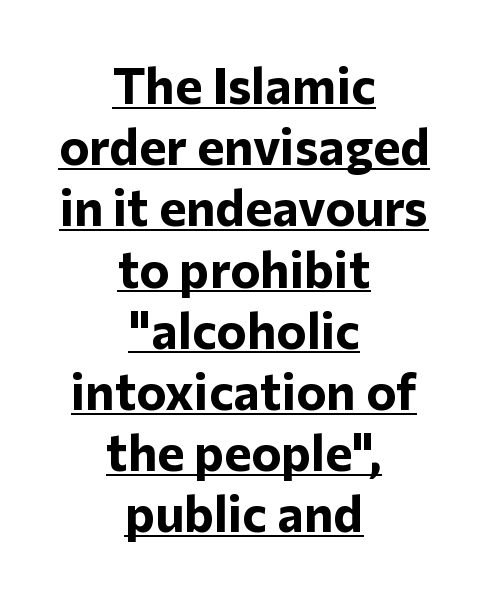
Q: Is the text bold? A: Yes.
Q: Is the text italic (slanted)? A: No, it is upright.
Q: Is the typeface a serif or a sans-serif typeface? A: Sans-serif.
Q: Is the text underlined? A: Yes.
Q: How is the paragraph aligned? A: Centered.
Q: Is the spacing between letters normal or unusually wide? A: Normal.
Q: Width (condensed, normal, or wide)? A: Normal.
Q: Stroke contrast? A: Low.
Q: x-height? A: Medium.
Q: Monospaced? A: No.
